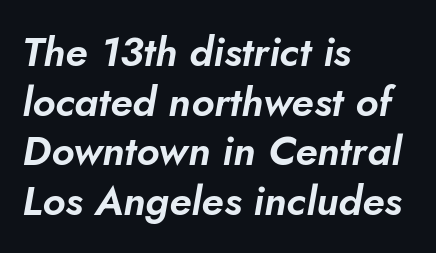
Q: Is the text italic (slanted)? A: Yes, it leans right by about 5 degrees.
Q: Is the text underlined? A: No.
Q: How is the paragraph aligned? A: Left-aligned.
Q: Is the spacing between letters normal or unusually wide? A: Normal.
Q: Width (condensed, normal, or wide)? A: Normal.
Q: Stroke contrast? A: Low.
Q: x-height? A: Small.
Q: Monospaced? A: No.
